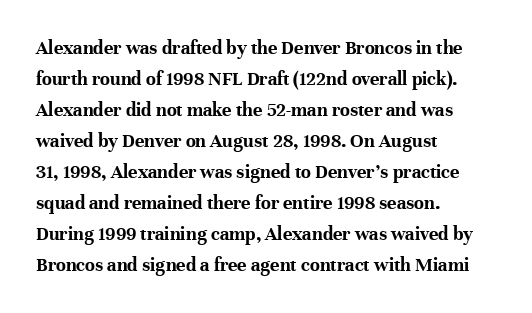
The image shows 20 px bold type, upright; set left-aligned, normal line spacing (1.55x), normal letter spacing, not underlined.
